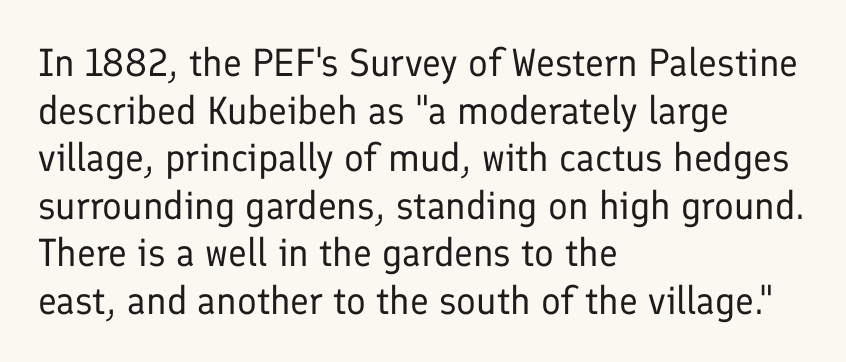
{"serif": "no", "italic": "no", "bold": "no", "weight": "regular", "width": "normal", "stroke_contrast": "low", "x_height": "medium", "monospaced": "no", "underline": "no", "align": "left", "line_spacing_ratio": 1.22, "letter_spacing": "normal", "letter_spacing_em": 0.0, "glyph_px": 39}
